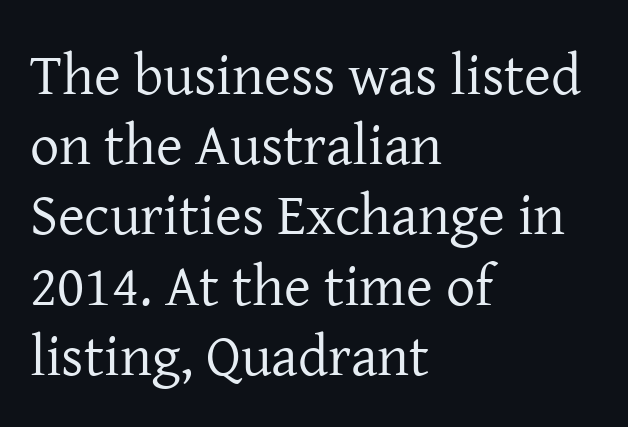
Q: Is the text bold? A: No.
Q: Is the text italic (slanted)? A: No, it is upright.
Q: Is the typeface a serif or a sans-serif typeface? A: Serif.
Q: Is the text underlined? A: No.
Q: How is the paragraph aligned? A: Left-aligned.
Q: Is the spacing between letters normal or unusually wide? A: Normal.
Q: Width (condensed, normal, or wide)? A: Normal.
Q: Stroke contrast? A: Low.
Q: x-height? A: Medium.
Q: Monospaced? A: No.
